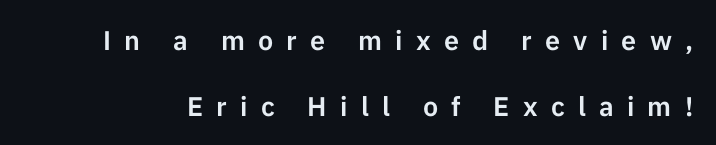
Q: Is the text italic (slanted)? A: No, it is upright.
Q: Is the text underlined? A: No.
Q: Is the spacing between letters normal or unusually wide? A: Unusually wide.
Q: Is the spacing between lines tight, normal or loose? A: Loose.
